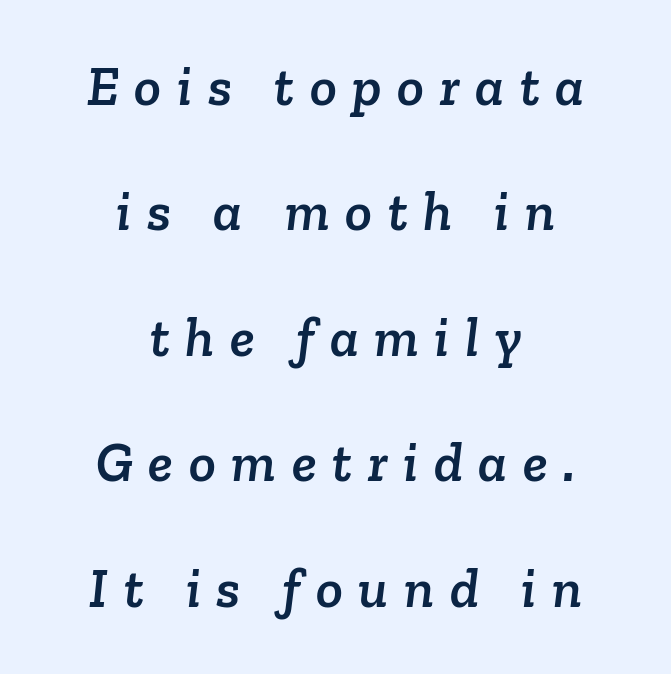
{"serif": "yes", "width": "normal", "stroke_contrast": "low", "x_height": "medium", "monospaced": "no", "underline": "no", "align": "center", "line_spacing": "loose", "line_spacing_ratio": 2.24, "letter_spacing": "wide", "letter_spacing_em": 0.28, "glyph_px": 56}
